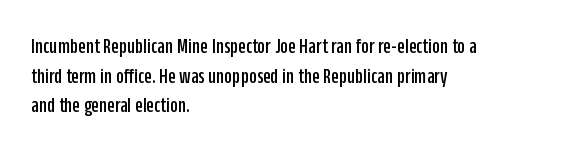
{"italic": "no", "underline": "no", "align": "left", "line_spacing": "normal", "line_spacing_ratio": 1.35, "letter_spacing": "normal", "letter_spacing_em": 0.0, "glyph_px": 22}
